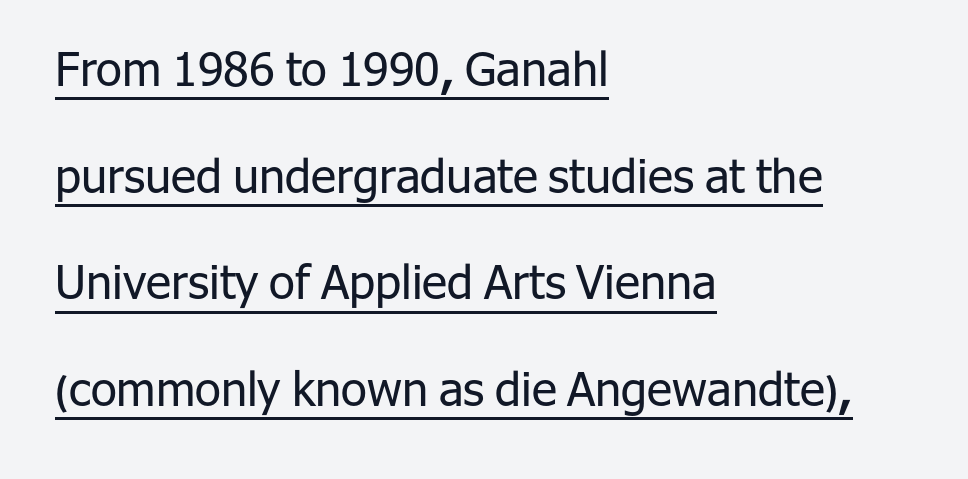
If you drew a line through each stem, it would be perfectly vertical. The face used here is proportionally spaced, like ordinary book or web type. The paragraph has a hard left edge and a soft right edge. What kind of face is this? One without serifs — a sans.
